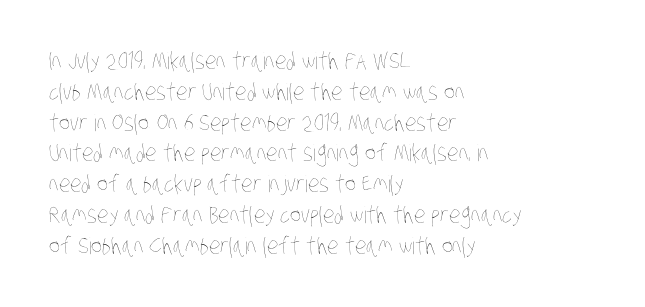
The image shows 23 px text type; set left-aligned, normal line spacing (1.34x), normal letter spacing, not underlined.
